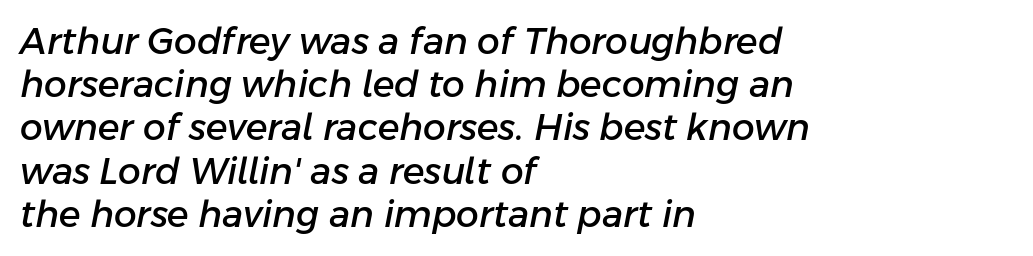
{"italic": "yes", "lean": "right", "slant_degrees": 11, "width": "normal", "stroke_contrast": "low", "x_height": "medium", "monospaced": "no", "underline": "no", "align": "left", "line_spacing_ratio": 1.2, "letter_spacing": "normal", "letter_spacing_em": 0.0, "glyph_px": 36}
